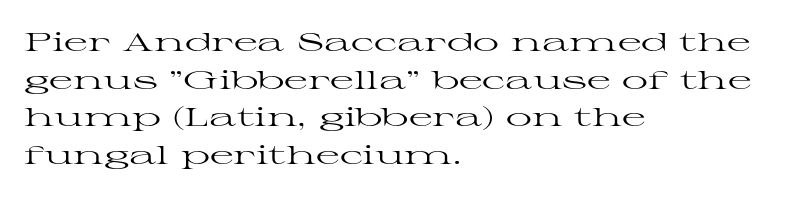
Q: Is the text bold? A: No.
Q: Is the text italic (slanted)? A: No, it is upright.
Q: Is the text underlined? A: No.
Q: How is the paragraph aligned? A: Left-aligned.
Q: Is the spacing between letters normal or unusually wide? A: Normal.
Q: Is the spacing between lines tight, normal or loose? A: Normal.
